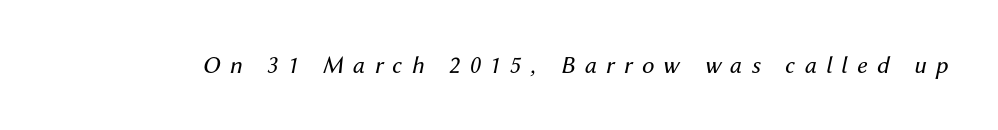
The image shows 25 px text type, italic (leaning right); set unusually wide letter spacing (+0.37 em), not underlined.
